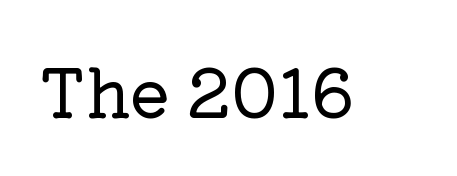
{"serif": "yes", "italic": "no", "width": "normal", "stroke_contrast": "low", "x_height": "medium", "monospaced": "no", "underline": "no", "letter_spacing": "normal", "letter_spacing_em": 0.0, "glyph_px": 67}
